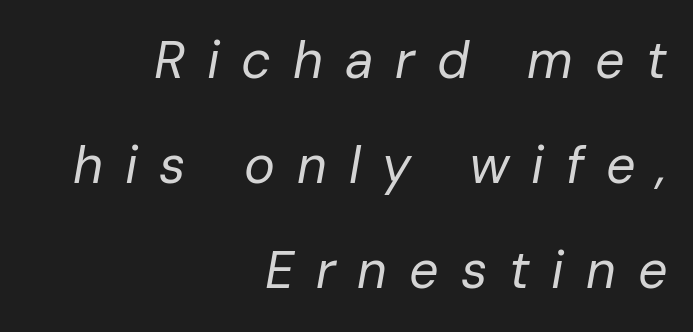
{"italic": "yes", "lean": "right", "slant_degrees": 10, "bold": "no", "weight": "regular", "width": "normal", "stroke_contrast": "low", "x_height": "medium", "monospaced": "no", "underline": "no", "align": "right", "line_spacing": "loose", "line_spacing_ratio": 2.02, "letter_spacing": "wide", "letter_spacing_em": 0.42, "glyph_px": 52}
